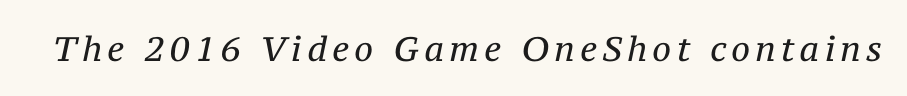
Varying glyph widths throughout — classic text-font behaviour. The strokes carry an ordinary text weight at most. The face used here has a pronounced slope to its letters. Just letters on the line, the space beneath them empty. Font category for this specimen: serif.
